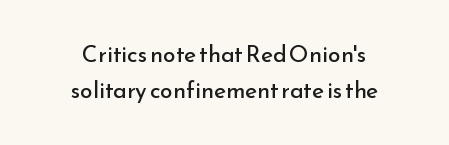
The image shows 23 px text type, upright; set centered, normal line spacing (1.58x), normal letter spacing, not underlined.
